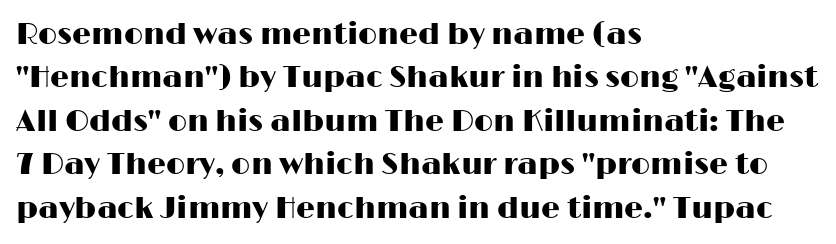
The image shows 30 px wide sans-serif type, upright; set left-aligned, normal line spacing (1.45x), normal letter spacing, not underlined; high stroke contrast and a medium x-height.
